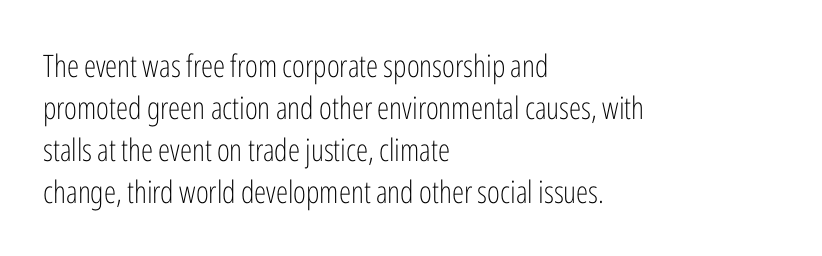
The zone under the glyphs is completely vacant. No letter is thick-stroked: the sample isn't bold. Vertical strokes here are truly vertical. You could not count columns in this text — the font is proportionally spaced. The compositor pushed each line to the left boundary.
